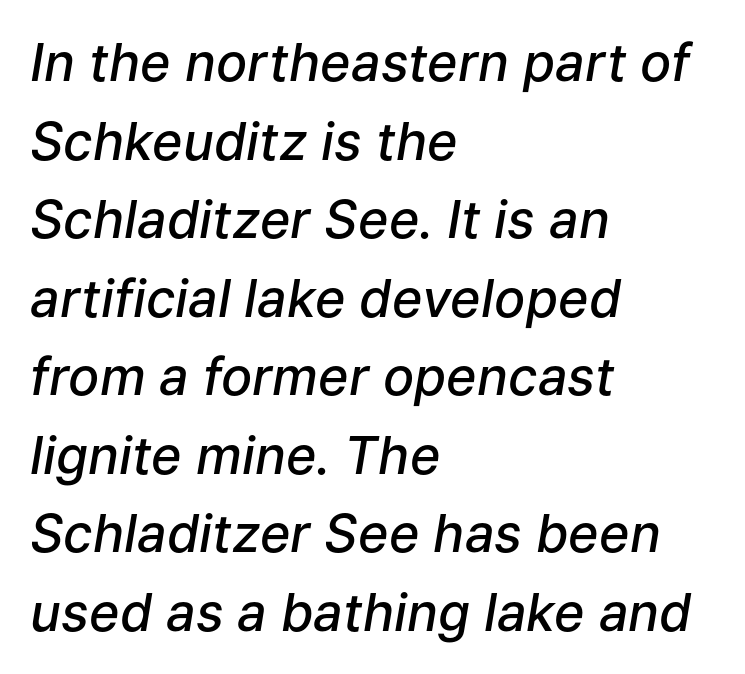
{"italic": "yes", "lean": "right", "slant_degrees": 9, "bold": "semi", "weight": "semibold", "width": "normal", "stroke_contrast": "low", "x_height": "medium", "monospaced": "no", "underline": "no", "align": "left", "line_spacing": "normal", "line_spacing_ratio": 1.51, "letter_spacing": "normal", "letter_spacing_em": 0.0, "glyph_px": 52}
